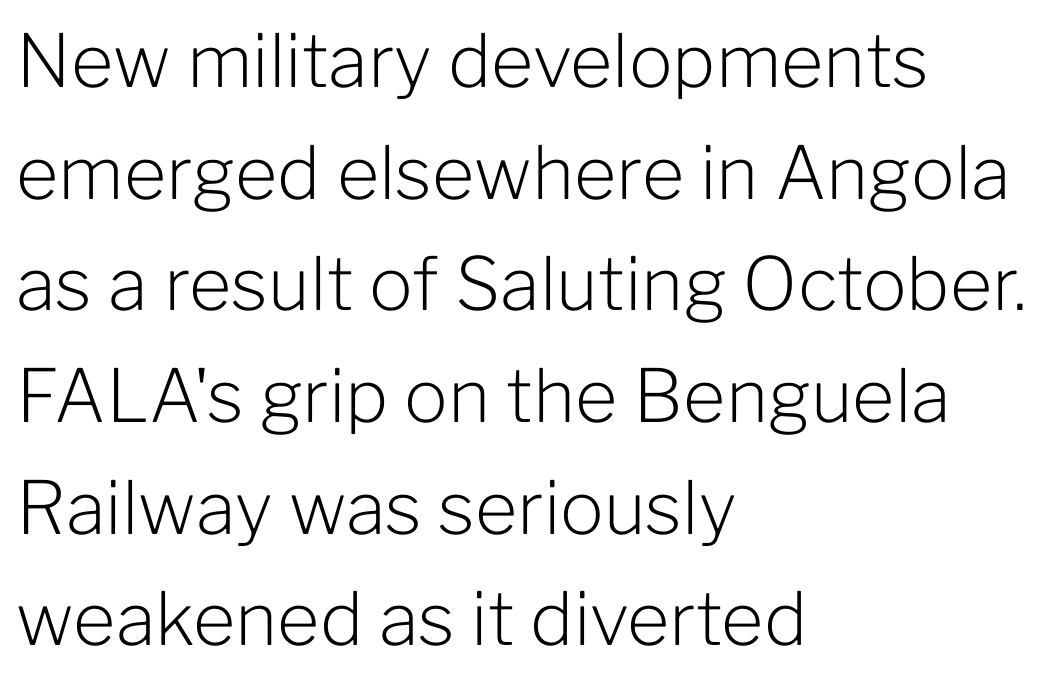
Q: Is the text bold? A: No.
Q: Is the text italic (slanted)? A: No, it is upright.
Q: Is the typeface a serif or a sans-serif typeface? A: Sans-serif.
Q: Is the text underlined? A: No.
Q: How is the paragraph aligned? A: Left-aligned.
Q: Is the spacing between letters normal or unusually wide? A: Normal.
Q: Is the spacing between lines tight, normal or loose? A: Normal.
Q: Width (condensed, normal, or wide)? A: Normal.
Q: Stroke contrast? A: Low.
Q: x-height? A: Medium.
Q: Monospaced? A: No.
